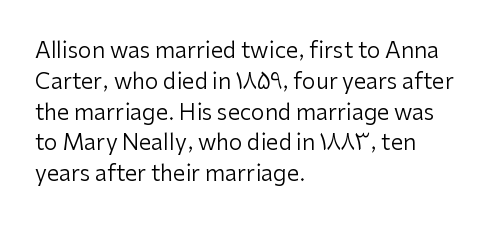
Q: Is the text bold? A: No.
Q: Is the text italic (slanted)? A: No, it is upright.
Q: Is the text underlined? A: No.
Q: How is the paragraph aligned? A: Left-aligned.
Q: Is the spacing between letters normal or unusually wide? A: Normal.
Q: Is the spacing between lines tight, normal or loose? A: Normal.
